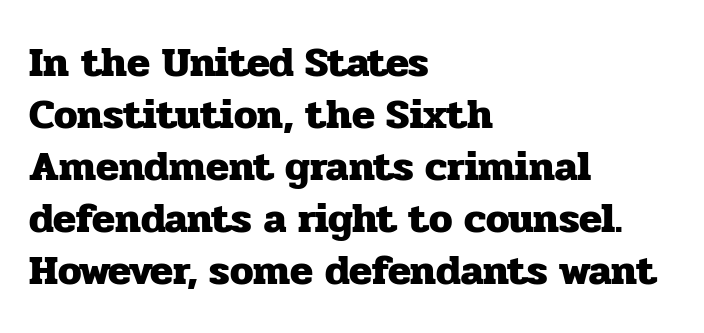
{"serif": "yes", "italic": "no", "bold": "yes", "weight": "heavy", "width": "normal", "stroke_contrast": "low", "x_height": "medium", "monospaced": "no", "underline": "no", "align": "left", "line_spacing_ratio": 1.24, "letter_spacing": "normal", "letter_spacing_em": 0.0, "glyph_px": 42}
